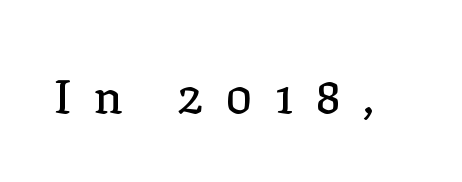
{"serif": "yes", "italic": "no", "width": "normal", "stroke_contrast": "low", "x_height": "medium", "monospaced": "no", "underline": "no", "letter_spacing": "wide", "letter_spacing_em": 0.45, "glyph_px": 48}
